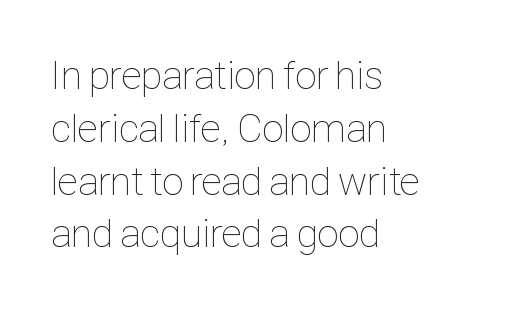
{"italic": "no", "bold": "no", "weight": "thin", "width": "condensed", "stroke_contrast": "low", "x_height": "medium", "monospaced": "no", "underline": "no", "align": "left", "line_spacing": "normal", "line_spacing_ratio": 1.32, "letter_spacing": "normal", "letter_spacing_em": 0.0, "glyph_px": 40}
